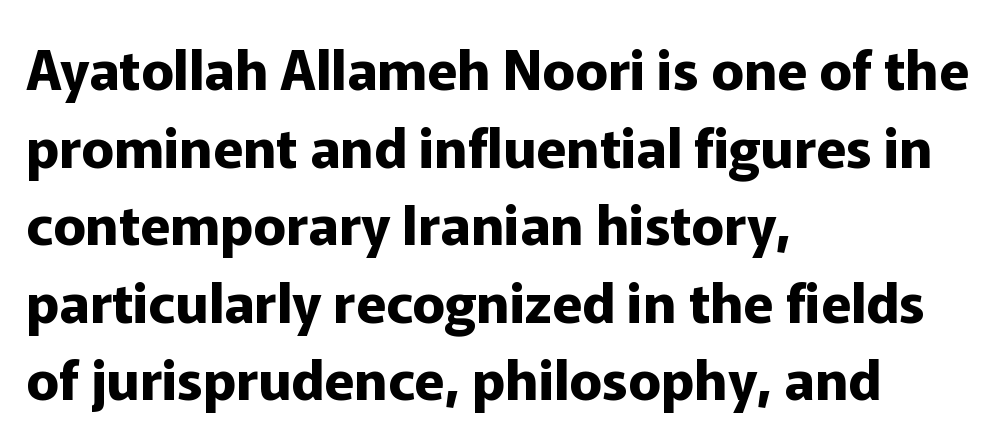
Q: Is the text bold? A: Yes.
Q: Is the text italic (slanted)? A: No, it is upright.
Q: Is the typeface a serif or a sans-serif typeface? A: Sans-serif.
Q: Is the text underlined? A: No.
Q: How is the paragraph aligned? A: Left-aligned.
Q: Is the spacing between letters normal or unusually wide? A: Normal.
Q: Is the spacing between lines tight, normal or loose? A: Normal.
Q: Width (condensed, normal, or wide)? A: Normal.
Q: Stroke contrast? A: Low.
Q: x-height? A: Medium.
Q: Monospaced? A: No.
